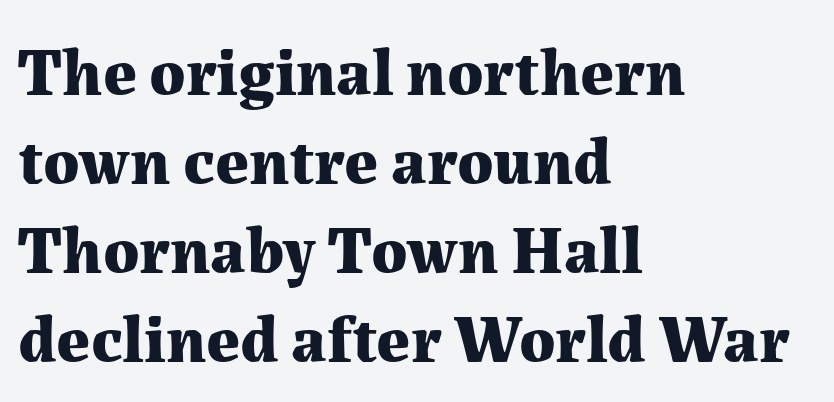
Q: Is the text bold? A: Yes.
Q: Is the text italic (slanted)? A: No, it is upright.
Q: Is the typeface a serif or a sans-serif typeface? A: Serif.
Q: Is the text underlined? A: No.
Q: How is the paragraph aligned? A: Left-aligned.
Q: Is the spacing between letters normal or unusually wide? A: Normal.
Q: Is the spacing between lines tight, normal or loose? A: Normal.
Q: Width (condensed, normal, or wide)? A: Normal.
Q: Stroke contrast? A: Medium.
Q: x-height? A: Medium.
Q: Monospaced? A: No.
